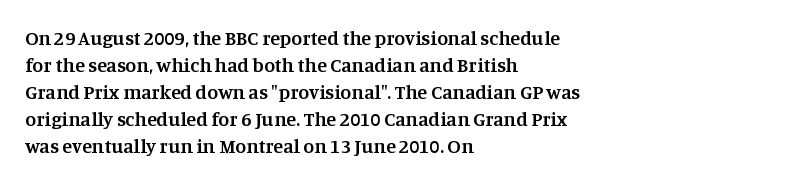
Q: Is the text bold? A: Semi-bold.
Q: Is the text italic (slanted)? A: No, it is upright.
Q: Is the text underlined? A: No.
Q: How is the paragraph aligned? A: Left-aligned.
Q: Is the spacing between letters normal or unusually wide? A: Normal.
Q: Is the spacing between lines tight, normal or loose? A: Normal.
